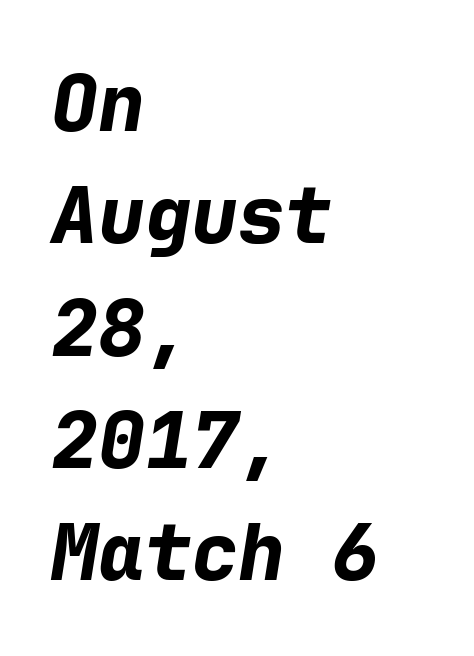
{"italic": "yes", "lean": "right", "slant_degrees": 9, "bold": "yes", "weight": "bold", "width": "normal", "stroke_contrast": "low", "x_height": "medium", "monospaced": "yes", "underline": "no", "align": "left", "line_spacing": "normal", "line_spacing_ratio": 1.44, "letter_spacing": "normal", "letter_spacing_em": 0.0, "glyph_px": 78}
